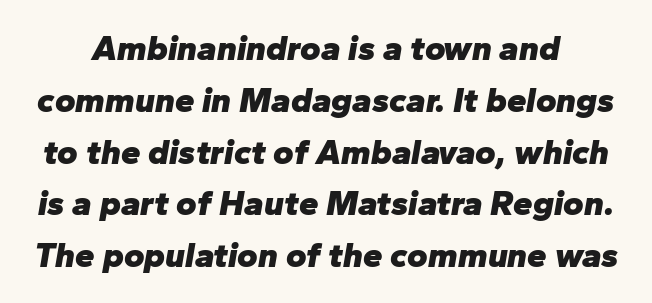
Students, observe: this is what conventionally led text looks like. The specimen omits any rule beneath the text block's lines. Do the characters align in a grid? No, the font is proportional. A full-strength bold gives these letters their thick strokes. Is the letter spacing exaggerated? No — it looks like the ordinary default.
